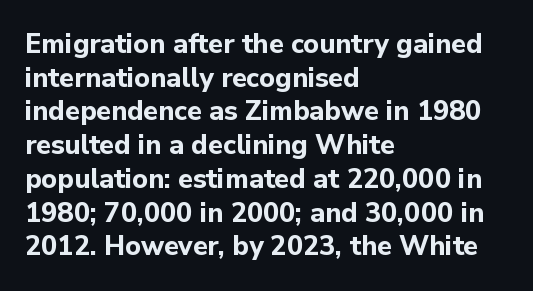
The image shows 27 px bold type, upright; set left-aligned, normal line spacing (1.25x), normal letter spacing, not underlined.
